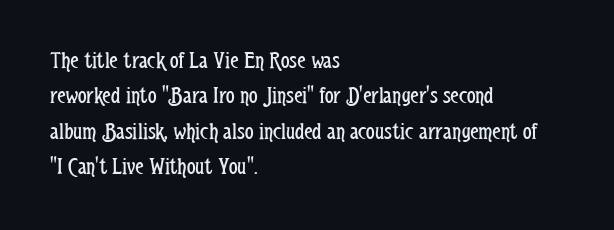
Q: Is the text bold? A: No.
Q: Is the text italic (slanted)? A: No, it is upright.
Q: Is the text underlined? A: No.
Q: How is the paragraph aligned? A: Left-aligned.
Q: Is the spacing between letters normal or unusually wide? A: Normal.
Q: Is the spacing between lines tight, normal or loose? A: Normal.
